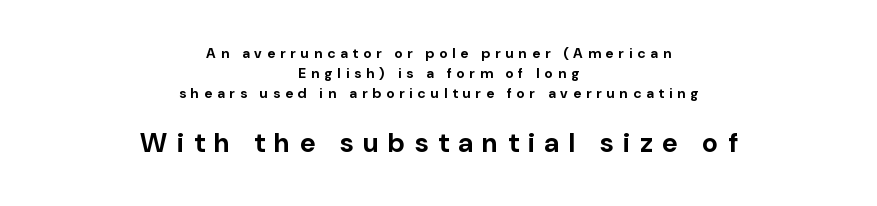
Any mark beneath the type? The region is blank. Neither beginnings nor endings align; midpoints do. One glance says typical: line gaps are just what's usual. The following chunk of copy outweighs the initial chunk in type size. How are the letters spaced? Widely, with obvious added tracking. A dark, heavy texture on the line: the type is bold.
